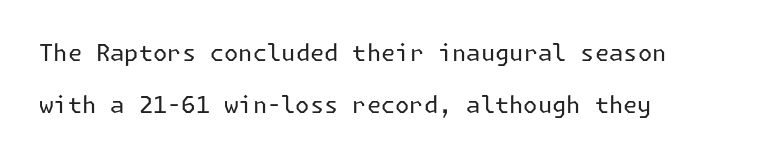
{"italic": "no", "bold": "no", "underline": "no", "line_spacing": "loose", "line_spacing_ratio": 2.25, "letter_spacing": "normal", "letter_spacing_em": 0.0, "glyph_px": 23}
